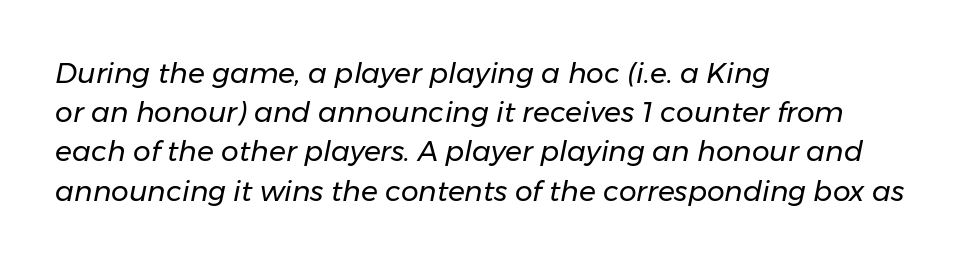
The image shows 28 px regular-weight type, italic (leaning right); set left-aligned, normal line spacing (1.4x), normal letter spacing, not underlined; low stroke contrast and a medium x-height.
